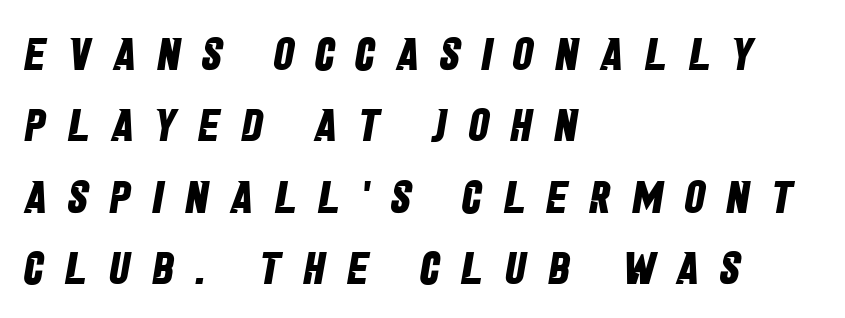
Baseline-to-baseline distance is the conventional proportion of letter height. Spacing verdict: proportional, widths tailored to each character. The area under the type is left untouched. The line texture is sparse and dotted thanks to wide tracking. Line beginnings align vertically; line endings do not.
